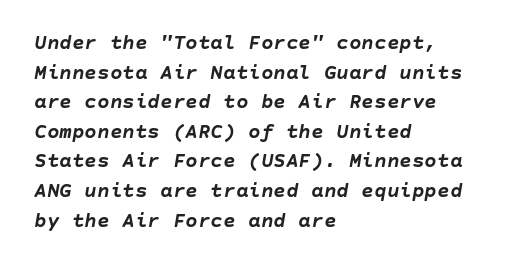
The image shows 21 px bold type, italic (leaning right); set left-aligned, normal line spacing (1.41x), normal letter spacing, not underlined.
